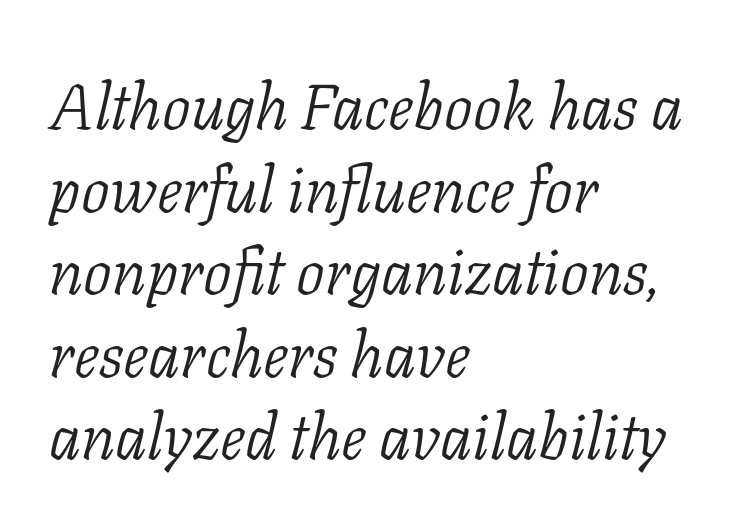
{"serif": "yes", "italic": "yes", "lean": "right", "slant_degrees": 11, "bold": "no", "weight": "light", "width": "normal", "stroke_contrast": "low", "x_height": "medium", "monospaced": "no", "underline": "no", "align": "left", "line_spacing": "normal", "line_spacing_ratio": 1.29, "letter_spacing": "normal", "letter_spacing_em": 0.0, "glyph_px": 64}
